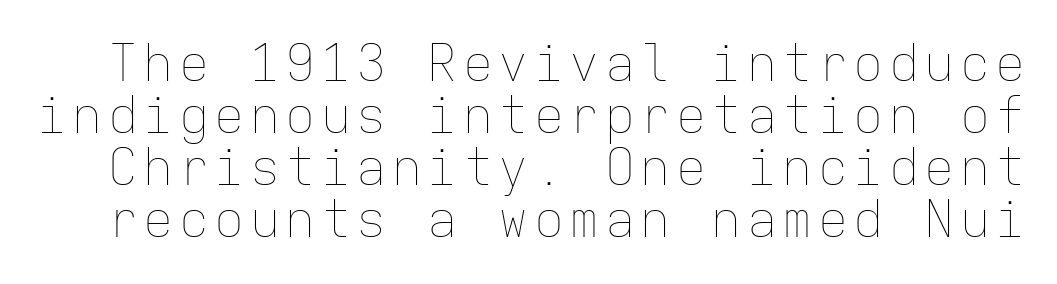
Is the stroke heavy? The answer is a plain regular-or-lighter. This rendering features lettering with no underline. Tightly led — the rows are bunched. Monospaced: the letters line up in strict vertical columns. Unlike italic type, these characters show no tilt at all.
